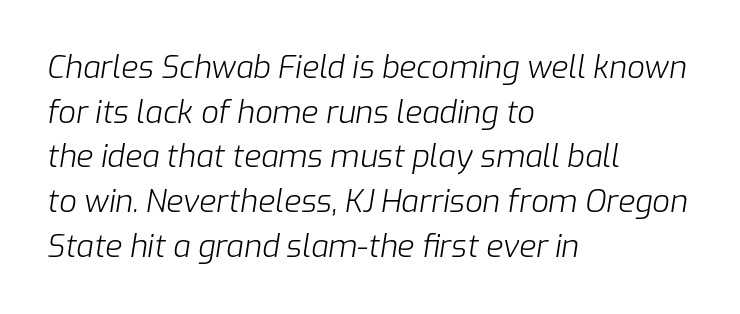
Q: Is the text bold? A: No.
Q: Is the text italic (slanted)? A: Yes, it leans right by about 9 degrees.
Q: Is the text underlined? A: No.
Q: How is the paragraph aligned? A: Left-aligned.
Q: Is the spacing between letters normal or unusually wide? A: Normal.
Q: Is the spacing between lines tight, normal or loose? A: Normal.
Q: Width (condensed, normal, or wide)? A: Normal.
Q: Stroke contrast? A: Low.
Q: x-height? A: Medium.
Q: Monospaced? A: No.
